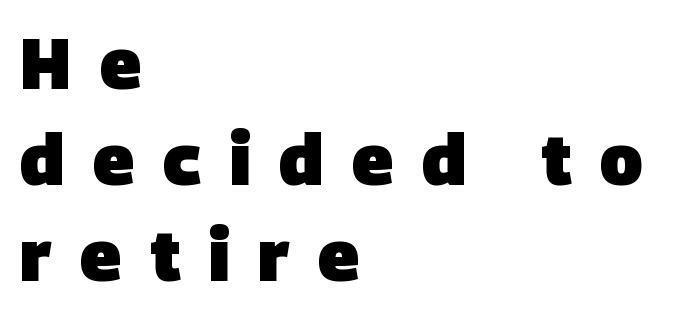
The image shows 71 px heavy sans-serif type; set left-aligned, normal line spacing (1.35x), unusually wide letter spacing (+0.4 em), not underlined; low stroke contrast and a large x-height.
